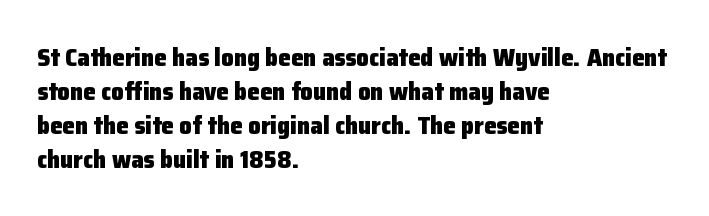
Q: Is the text bold? A: Yes.
Q: Is the text italic (slanted)? A: No, it is upright.
Q: Is the text underlined? A: No.
Q: How is the paragraph aligned? A: Left-aligned.
Q: Is the spacing between letters normal or unusually wide? A: Normal.
Q: Is the spacing between lines tight, normal or loose? A: Normal.
